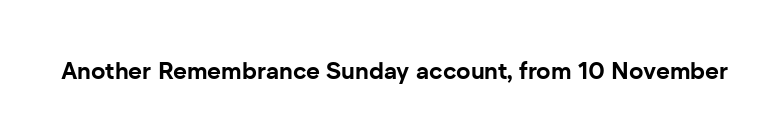
Q: Is the text bold? A: Yes.
Q: Is the text italic (slanted)? A: No, it is upright.
Q: Is the text underlined? A: No.
Q: Is the spacing between letters normal or unusually wide? A: Normal.
